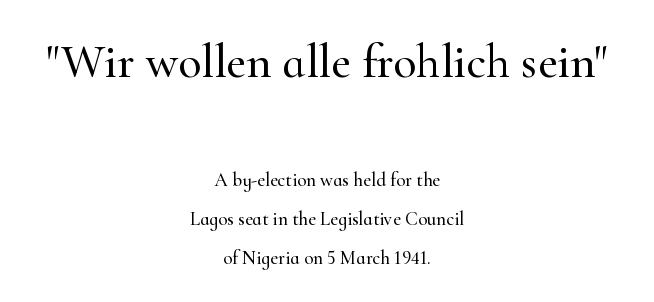
{"serif": "yes", "italic": "no", "width": "normal", "stroke_contrast": "high", "x_height": "small", "monospaced": "no", "underline": "no", "align": "center", "line_spacing": "loose", "line_spacing_ratio": 2.04, "letter_spacing": "normal", "letter_spacing_em": 0.0, "larger_block": "first", "size_ratio": 2.53, "glyph_px": 48}
